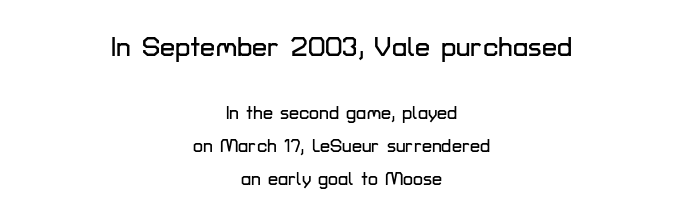
The image shows 27 px text type, upright; set centered, line spacing 1.81x, normal letter spacing, not underlined; the first (top) block is 1.5x larger.
